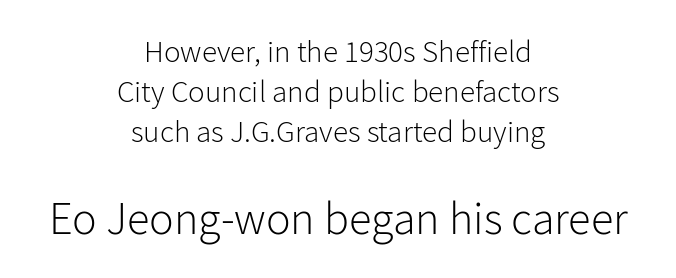
This block has exactly the height ordinary leading produces. A bare baseline throughout the passage. Here the glyphs are tracked normally, forming tight word shapes. A typesetter would label this face a sans.
